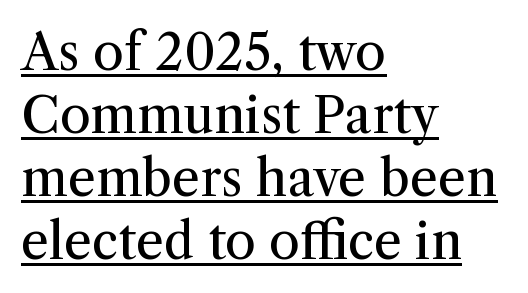
Q: Is the text bold? A: No.
Q: Is the text italic (slanted)? A: No, it is upright.
Q: Is the typeface a serif or a sans-serif typeface? A: Serif.
Q: Is the text underlined? A: Yes.
Q: How is the paragraph aligned? A: Left-aligned.
Q: Is the spacing between letters normal or unusually wide? A: Normal.
Q: Is the spacing between lines tight, normal or loose? A: Normal.
Q: Width (condensed, normal, or wide)? A: Normal.
Q: Stroke contrast? A: Medium.
Q: x-height? A: Medium.
Q: Monospaced? A: No.
